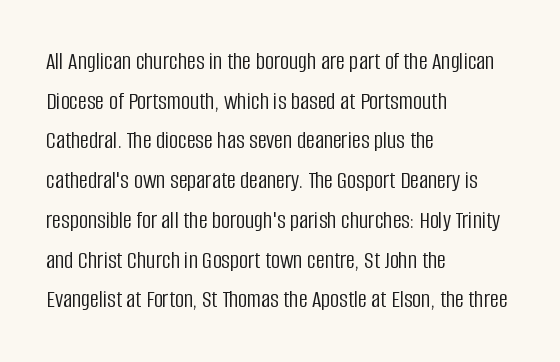
The image shows 25 px text type, upright; set left-aligned, normal line spacing (1.59x), normal letter spacing, not underlined.
